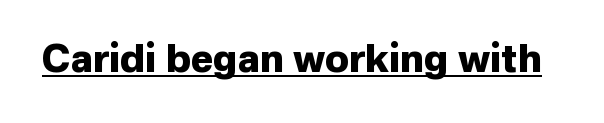
The image shows 38 px heavy sans-serif type, upright; set normal letter spacing, underlined; low stroke contrast and a medium x-height.
